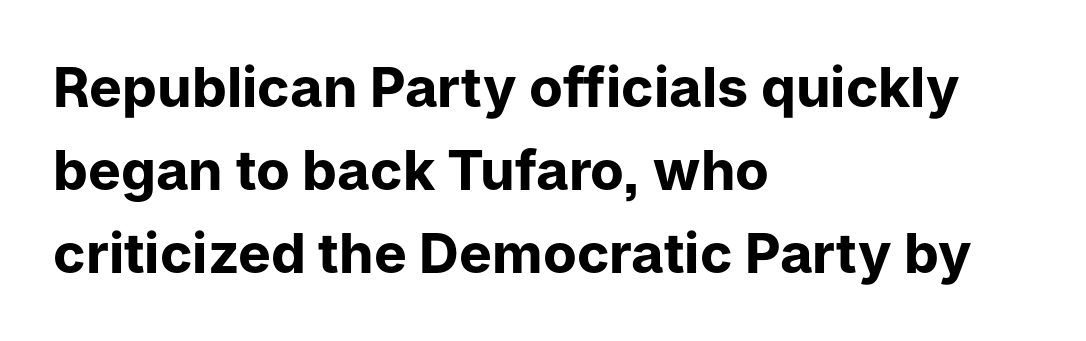
Q: Is the text bold? A: Yes.
Q: Is the text italic (slanted)? A: No, it is upright.
Q: Is the typeface a serif or a sans-serif typeface? A: Sans-serif.
Q: Is the text underlined? A: No.
Q: How is the paragraph aligned? A: Left-aligned.
Q: Is the spacing between letters normal or unusually wide? A: Normal.
Q: Is the spacing between lines tight, normal or loose? A: Normal.
Q: Width (condensed, normal, or wide)? A: Normal.
Q: Stroke contrast? A: Low.
Q: x-height? A: Medium.
Q: Monospaced? A: No.
